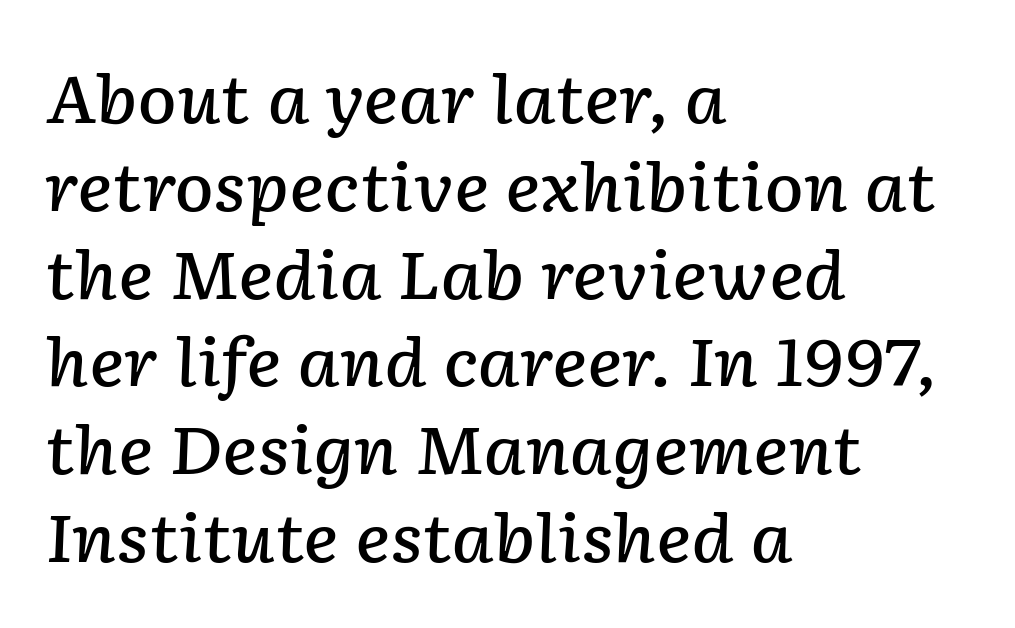
The image shows 66 px semibold type, italic (leaning right); set left-aligned, normal line spacing (1.33x), normal letter spacing, not underlined; low stroke contrast and a medium x-height.
